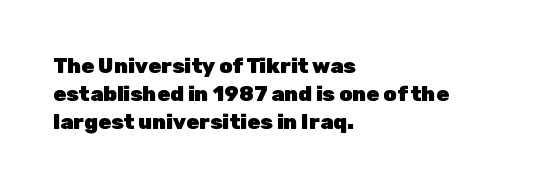
{"italic": "no", "bold": "yes", "underline": "no", "align": "left", "line_spacing": "normal", "line_spacing_ratio": 1.34, "letter_spacing": "normal", "letter_spacing_em": 0.0, "glyph_px": 21}
